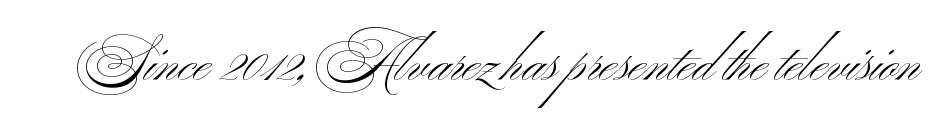
{"serif": "no", "bold": "no", "weight": "light", "width": "wide", "stroke_contrast": "medium", "x_height": "small", "monospaced": "no", "underline": "no", "letter_spacing": "normal", "letter_spacing_em": 0.0, "glyph_px": 56}
